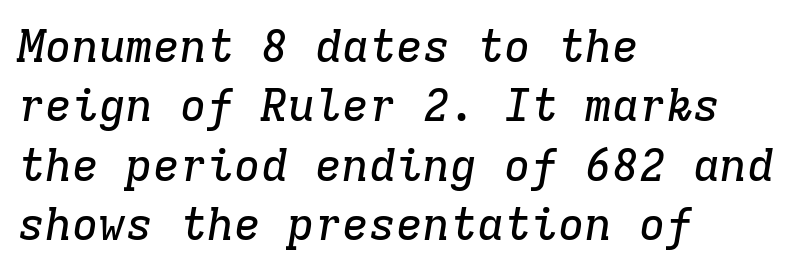
Q: Is the text italic (slanted)? A: Yes, it leans right by about 9 degrees.
Q: Is the typeface a serif or a sans-serif typeface? A: Serif.
Q: Is the text underlined? A: No.
Q: How is the paragraph aligned? A: Left-aligned.
Q: Is the spacing between letters normal or unusually wide? A: Normal.
Q: Is the spacing between lines tight, normal or loose? A: Normal.
Q: Width (condensed, normal, or wide)? A: Normal.
Q: Stroke contrast? A: Low.
Q: x-height? A: Medium.
Q: Monospaced? A: Yes.
